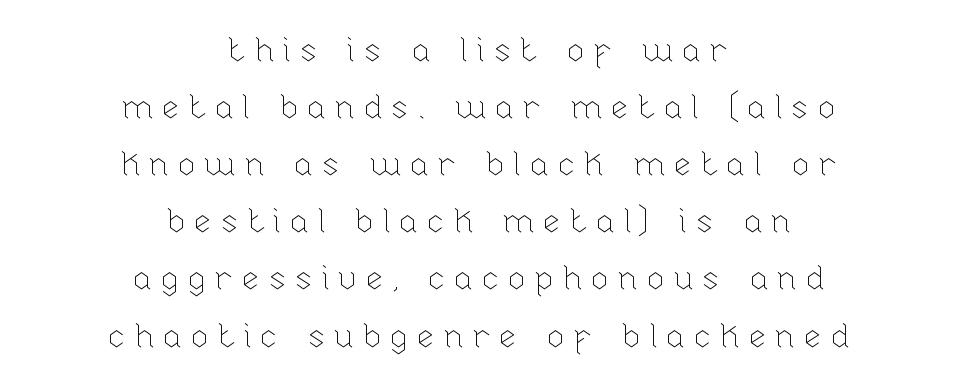
{"italic": "no", "bold": "no", "weight": "thin", "width": "normal", "stroke_contrast": "low", "x_height": "medium", "monospaced": "no", "underline": "no", "align": "center", "line_spacing": "normal", "line_spacing_ratio": 1.68, "letter_spacing": "wide", "letter_spacing_em": 0.22, "glyph_px": 34}
